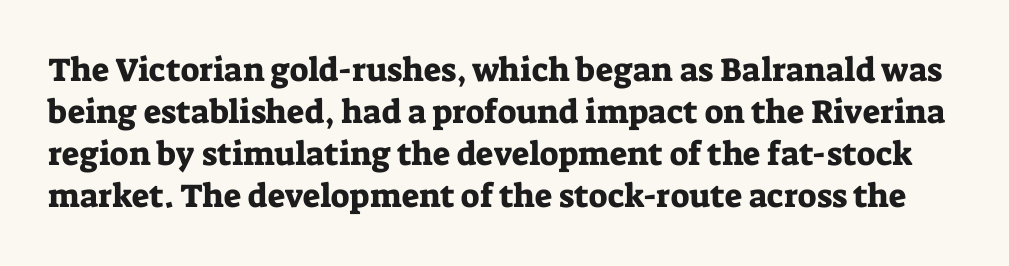
Q: Is the text italic (slanted)? A: No, it is upright.
Q: Is the typeface a serif or a sans-serif typeface? A: Serif.
Q: Is the text underlined? A: No.
Q: Is the spacing between letters normal or unusually wide? A: Normal.
Q: Is the spacing between lines tight, normal or loose? A: Normal.
Q: Width (condensed, normal, or wide)? A: Normal.
Q: Stroke contrast? A: Low.
Q: x-height? A: Medium.
Q: Monospaced? A: No.
